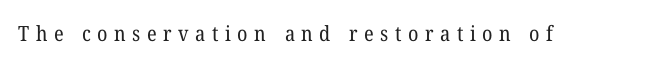
The image shows 21 px text type; set unusually wide letter spacing (+0.31 em), not underlined.
